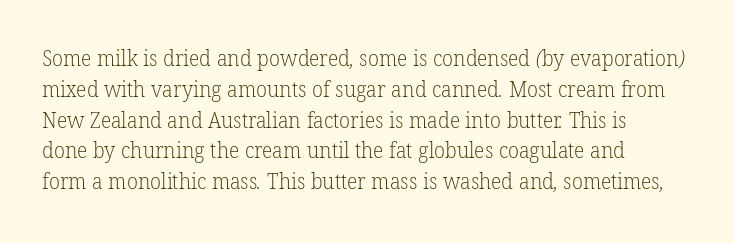
{"bold": "no", "underline": "no", "align": "left", "line_spacing": "normal", "line_spacing_ratio": 1.4, "letter_spacing": "normal", "letter_spacing_em": 0.0, "glyph_px": 22}
